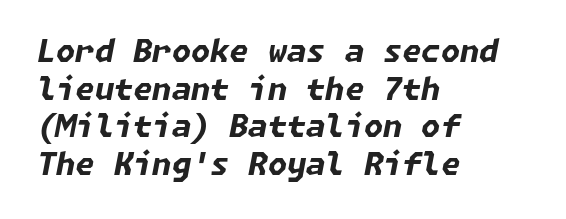
All the whitespace from short lines collects on the right. Letters rest on an invisible, unmarked baseline. You'd pick this weight for a headline — it's a proper bold. Letter spacing: default.
